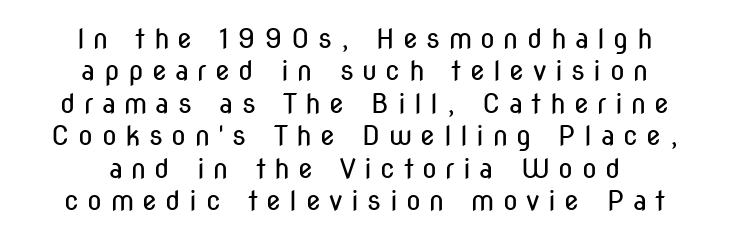
{"italic": "no", "bold": "no", "underline": "no", "align": "center", "line_spacing_ratio": 1.2, "letter_spacing": "wide", "letter_spacing_em": 0.31, "glyph_px": 27}
